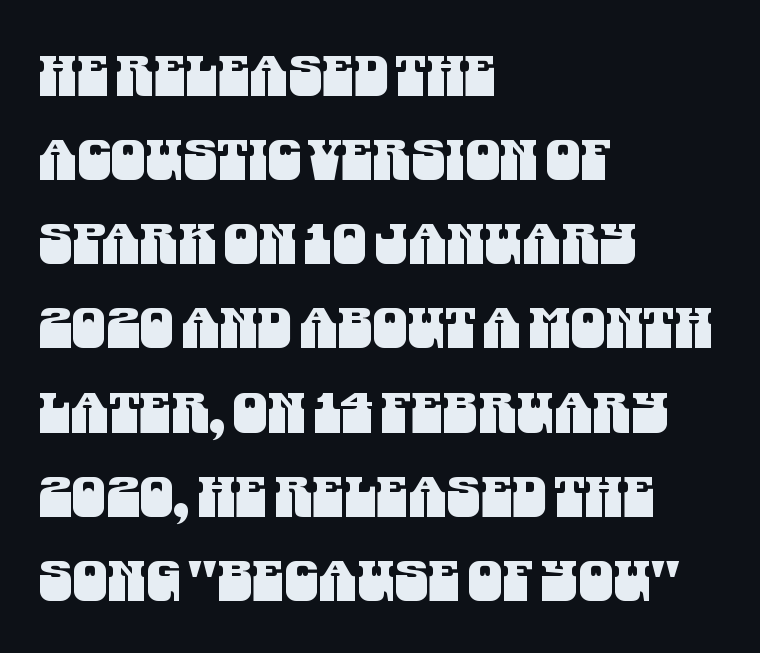
The image shows 55 px condensed sans-serif type; set left-aligned, normal line spacing (1.53x), normal letter spacing, not underlined; medium stroke contrast and a large x-height.
